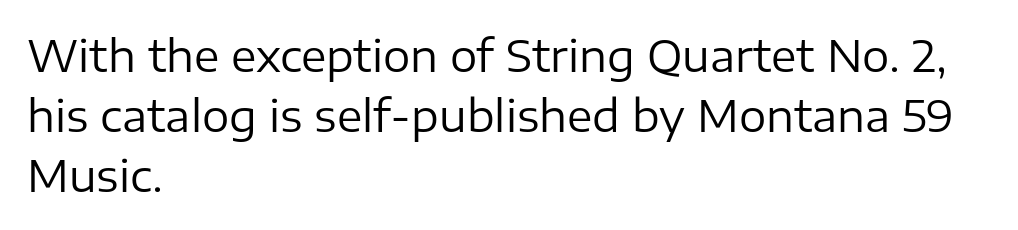
{"serif": "no", "italic": "no", "bold": "no", "weight": "regular", "width": "normal", "stroke_contrast": "low", "x_height": "medium", "monospaced": "no", "underline": "no", "align": "left", "line_spacing": "normal", "line_spacing_ratio": 1.4, "letter_spacing": "normal", "letter_spacing_em": 0.0, "glyph_px": 43}
